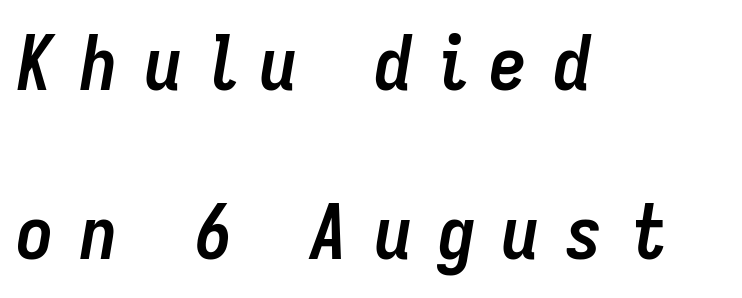
Type without underlining. The rag falls on the right side of this text block. The specimen reads as italic at a glance. The rendering uses natural spacing where letterforms have individual widths.
